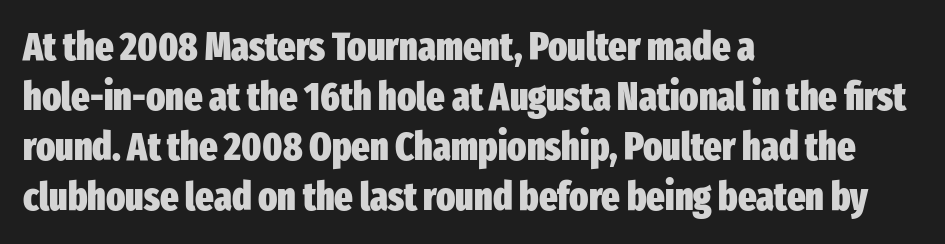
Q: Is the text bold? A: Yes.
Q: Is the text italic (slanted)? A: No, it is upright.
Q: Is the typeface a serif or a sans-serif typeface? A: Sans-serif.
Q: Is the text underlined? A: No.
Q: How is the paragraph aligned? A: Left-aligned.
Q: Is the spacing between letters normal or unusually wide? A: Normal.
Q: Is the spacing between lines tight, normal or loose? A: Normal.
Q: Width (condensed, normal, or wide)? A: Condensed.
Q: Stroke contrast? A: Low.
Q: x-height? A: Medium.
Q: Monospaced? A: No.
